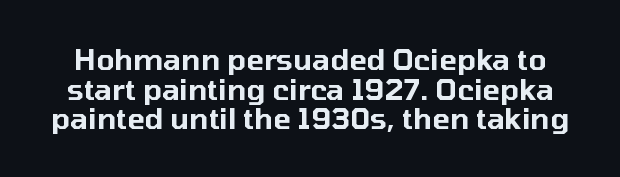
{"serif": "no", "italic": "no", "width": "normal", "stroke_contrast": "low", "x_height": "medium", "monospaced": "no", "underline": "no", "line_spacing": "tight", "line_spacing_ratio": 1.02, "letter_spacing": "normal", "letter_spacing_em": 0.0, "glyph_px": 29}
